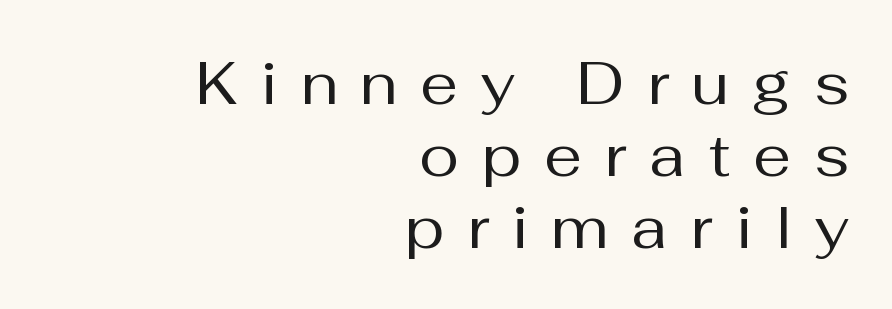
{"serif": "no", "italic": "no", "bold": "no", "weight": "regular", "width": "normal", "stroke_contrast": "medium", "x_height": "medium", "monospaced": "no", "underline": "no", "align": "right", "line_spacing_ratio": 1.2, "letter_spacing": "wide", "letter_spacing_em": 0.38, "glyph_px": 60}
